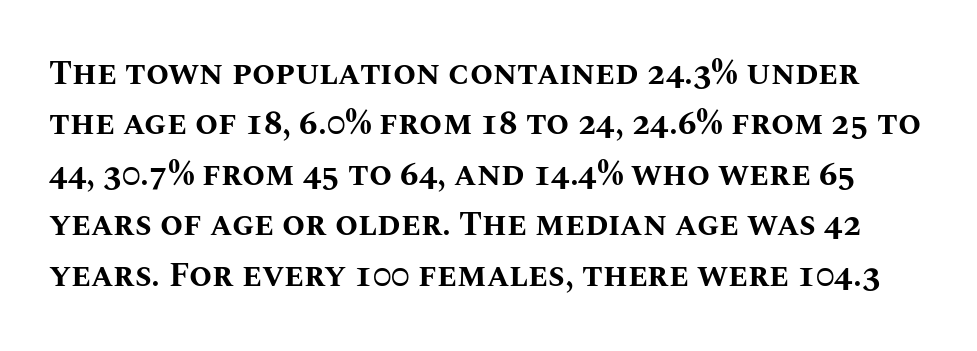
The image shows 33 px bold type, upright; set normal line spacing (1.53x), normal letter spacing, not underlined; medium stroke contrast and a large x-height.
